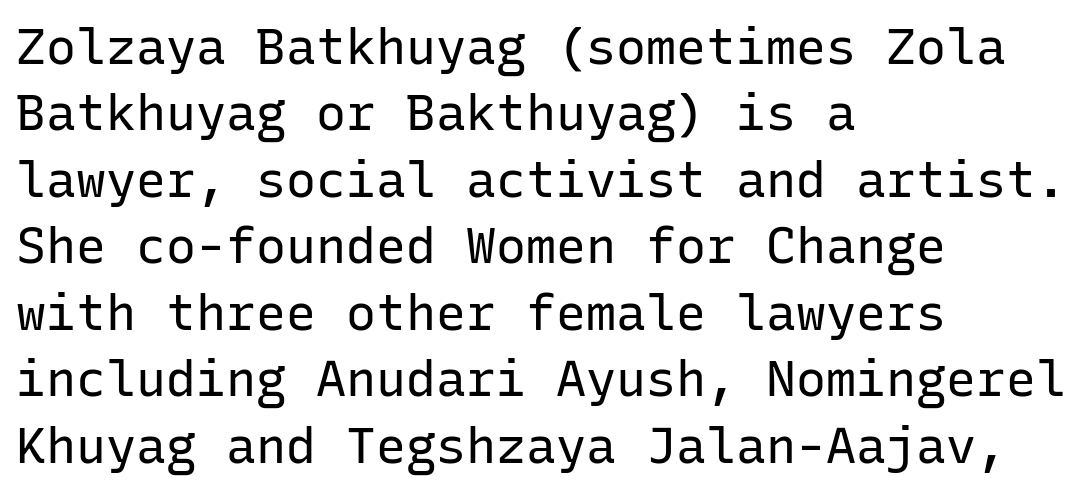
Every row of glyphs begins at an identical x-position on the left. Short note: letters normally spaced. Check where the strokes stop: nothing finishes them off — pure sans. No word sits above an underline. The font's upright variant was chosen for this text. Stroke mass is kept to a normal reading level or below.
